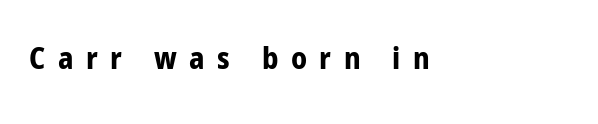
The image shows 30 px bold, condensed sans-serif type, upright; set left-aligned, unusually wide letter spacing (+0.42 em), not underlined; low stroke contrast and a medium x-height.
